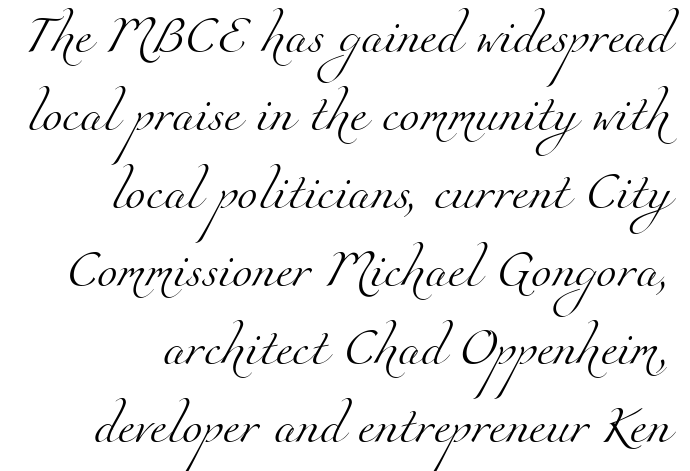
Is this a heavy cut? Hardly; it is regular or lighter. No extra tracking has been applied to these lines. Students, observe: this is what heavily led, spacious text looks like. The font family rendered here belongs to the serif group.
